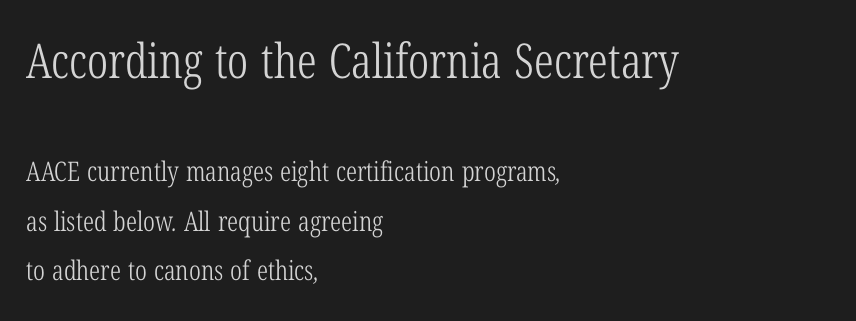
{"serif": "yes", "bold": "no", "weight": "light", "width": "condensed", "stroke_contrast": "low", "x_height": "medium", "monospaced": "no", "underline": "no", "align": "left", "line_spacing_ratio": 1.83, "letter_spacing": "normal", "letter_spacing_em": 0.0, "larger_block": "first", "size_ratio": 1.78, "glyph_px": 48}
